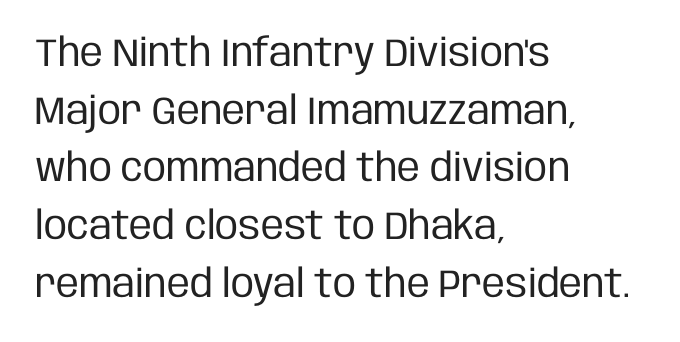
The image shows 39 px regular-weight, condensed sans-serif type, upright; set left-aligned, normal line spacing (1.48x), normal letter spacing, not underlined; low stroke contrast and a large x-height.
